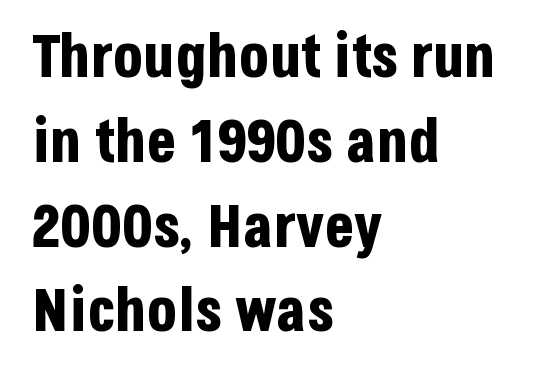
{"serif": "no", "italic": "no", "bold": "yes", "weight": "bold", "width": "condensed", "stroke_contrast": "low", "x_height": "large", "monospaced": "no", "underline": "no", "align": "left", "line_spacing": "normal", "line_spacing_ratio": 1.39, "letter_spacing": "normal", "letter_spacing_em": 0.0, "glyph_px": 61}
